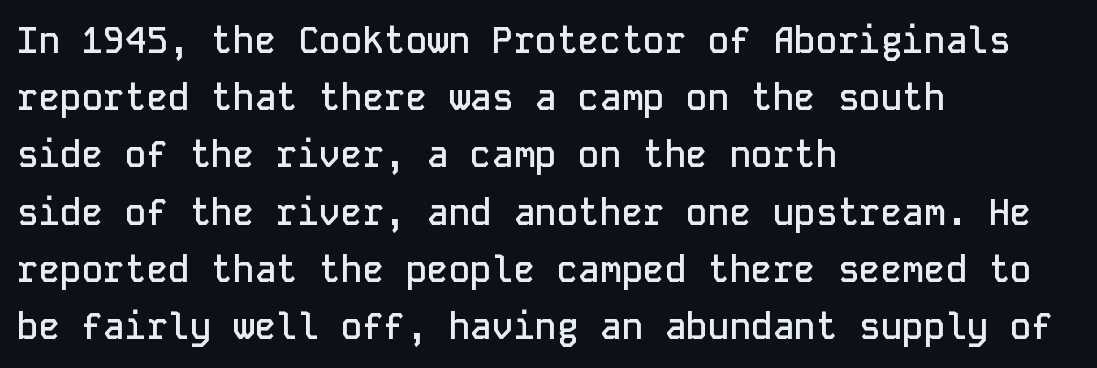
Q: Is the text bold? A: Semi-bold.
Q: Is the text italic (slanted)? A: No, it is upright.
Q: Is the typeface a serif or a sans-serif typeface? A: Sans-serif.
Q: Is the text underlined? A: No.
Q: How is the paragraph aligned? A: Left-aligned.
Q: Is the spacing between letters normal or unusually wide? A: Normal.
Q: Is the spacing between lines tight, normal or loose? A: Normal.
Q: Width (condensed, normal, or wide)? A: Normal.
Q: Stroke contrast? A: Low.
Q: x-height? A: Medium.
Q: Monospaced? A: Yes.
